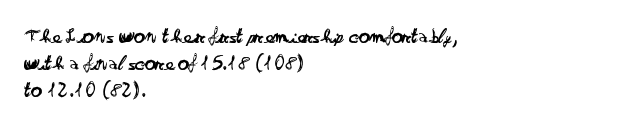
The image shows 22 px text type, upright; set left-aligned, line spacing 1.22x, normal letter spacing, not underlined.
